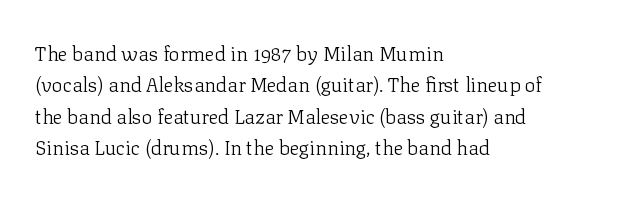
Line spacing here is normal. A typesetter would mark this as roman, not italic. The specimen omits any rule beneath the text block's lines. The rag falls on the right side of this text block. The characters are drawn with everyday or finer stroke widths.
